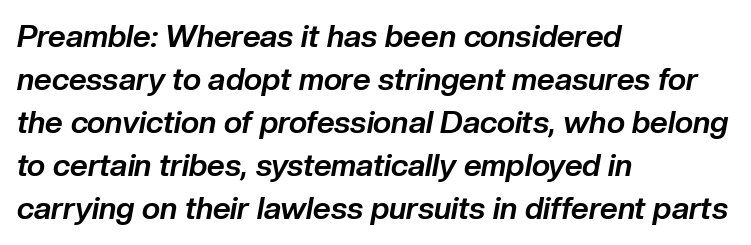
The lines are quadded left. Inter-character spacing is left at the font's built-in metrics. A full-strength bold gives these letters their thick strokes. The space beneath each line is pristine and unruled. Varying glyph widths throughout — classic text-font behaviour.
